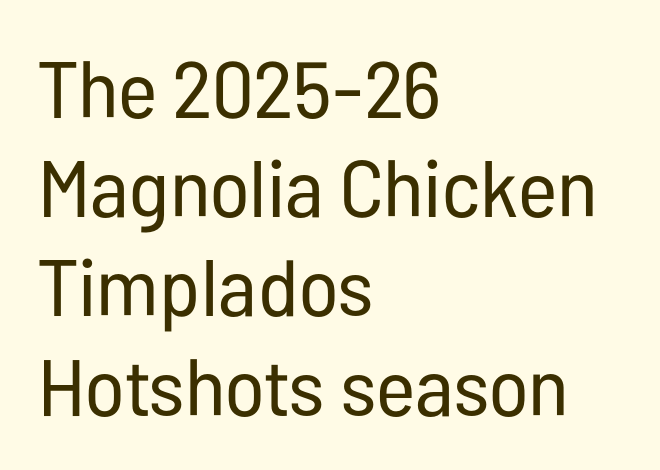
Q: Is the text bold? A: No.
Q: Is the text italic (slanted)? A: No, it is upright.
Q: Is the typeface a serif or a sans-serif typeface? A: Sans-serif.
Q: Is the text underlined? A: No.
Q: How is the paragraph aligned? A: Left-aligned.
Q: Is the spacing between letters normal or unusually wide? A: Normal.
Q: Width (condensed, normal, or wide)? A: Condensed.
Q: Stroke contrast? A: Low.
Q: x-height? A: Medium.
Q: Monospaced? A: No.
